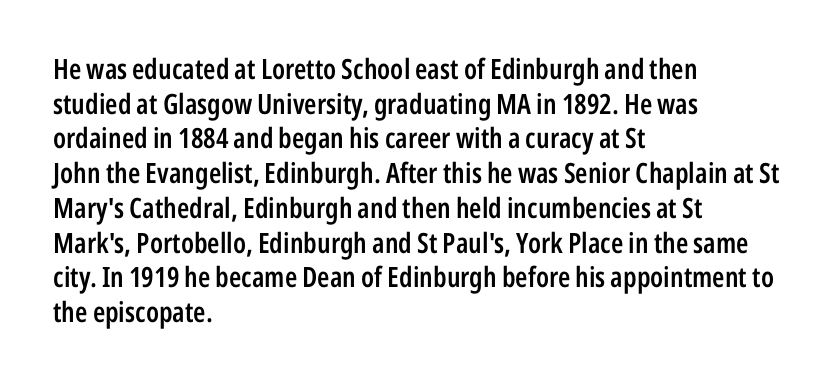
The letters carry no serifs — their stems end cleanly without finishing strokes. The passage shown is semibold, sitting just below true bold. Varying glyph widths throughout — classic text-font behaviour. Check under the words: just untouched page. The compositor pushed each line to the left boundary. This is roman type, the default non-slanted kind.
